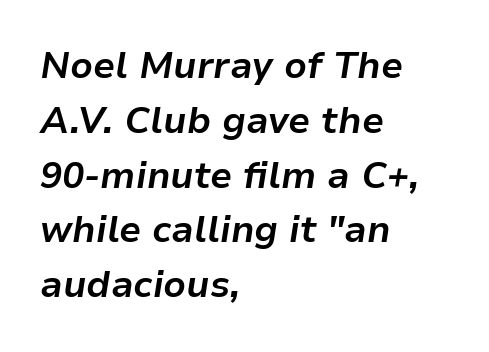
The image shows 37 px bold type, italic (leaning right); set left-aligned, normal line spacing (1.48x), normal letter spacing, not underlined; low stroke contrast and a medium x-height.
